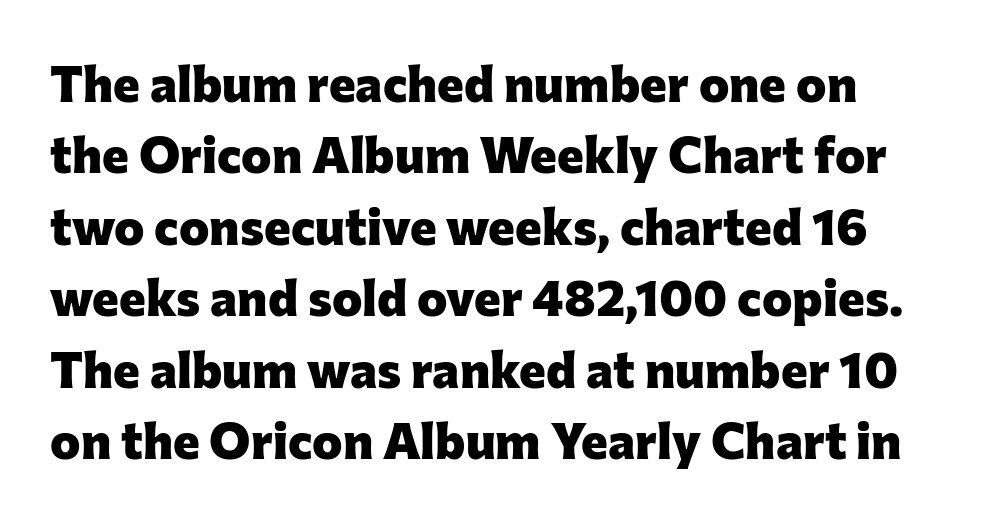
{"serif": "no", "italic": "no", "bold": "yes", "weight": "heavy", "width": "normal", "stroke_contrast": "low", "x_height": "medium", "monospaced": "no", "underline": "no", "line_spacing": "normal", "line_spacing_ratio": 1.4, "letter_spacing": "normal", "letter_spacing_em": 0.0, "glyph_px": 51}
